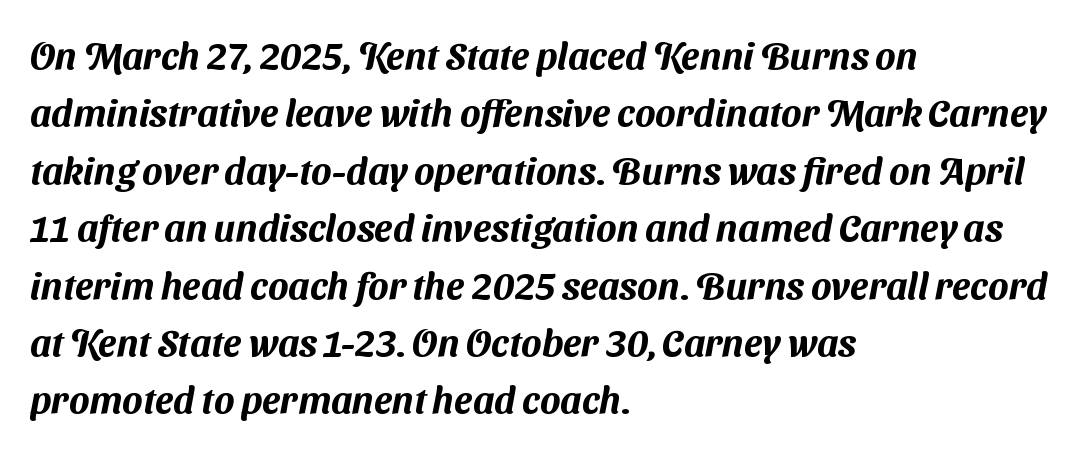
If you drew a ruler down the left edge, every line would touch it. Here the glyphs are tracked normally, forming tight word shapes. The typeface chosen for these lines omits serifs. Honestly, the row spacing looks completely unremarkable. Any mark beneath the type? The region is blank. Note the varied advance widths — an 'i' is clearly narrower than an 'm'.
